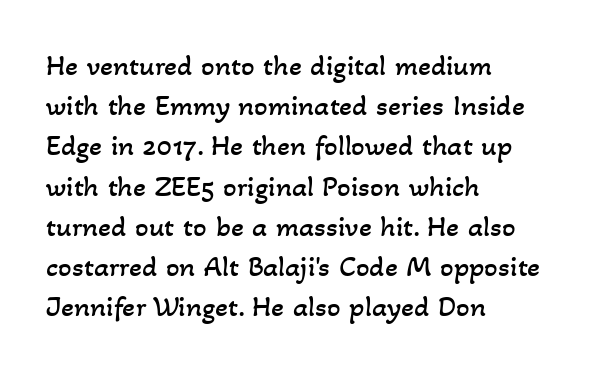
{"bold": "no", "weight": "regular", "width": "normal", "stroke_contrast": "low", "x_height": "small", "monospaced": "no", "underline": "no", "align": "left", "line_spacing": "normal", "line_spacing_ratio": 1.34, "letter_spacing": "normal", "letter_spacing_em": 0.0, "glyph_px": 30}
